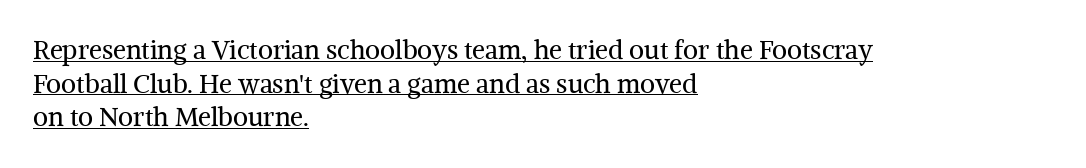
The image shows 26 px text type, upright; set left-aligned, normal line spacing (1.29x), normal letter spacing, underlined.
